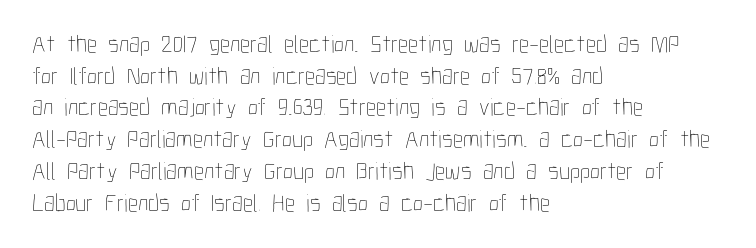
The characters are drawn with everyday or finer stroke widths. The string is rendered with underlining switched off. Leading matches the norm, producing a regular column. This sample uses plain, unmodified letter spacing.
